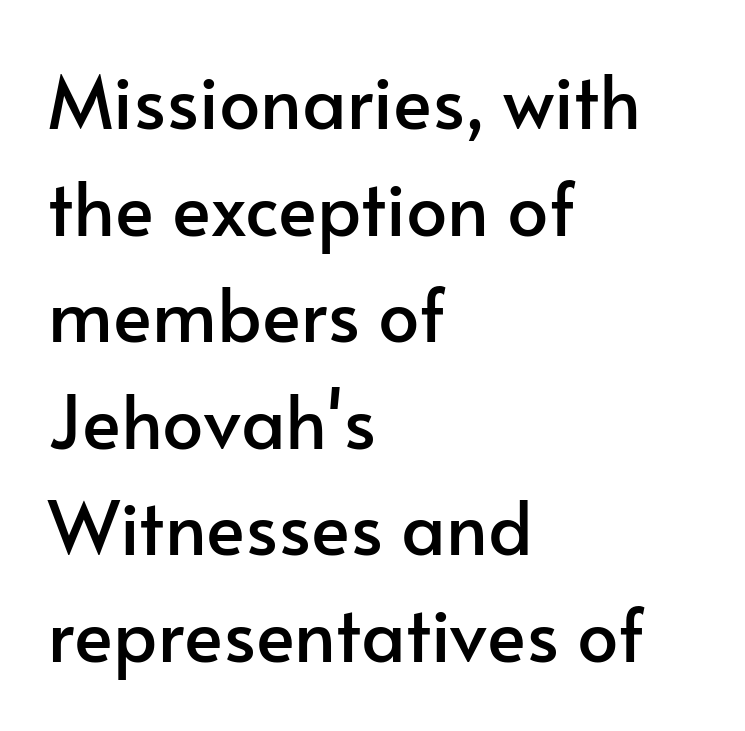
The image shows 73 px sans-serif type, upright; set left-aligned, normal line spacing (1.46x), normal letter spacing, not underlined; low stroke contrast and a small x-height.
